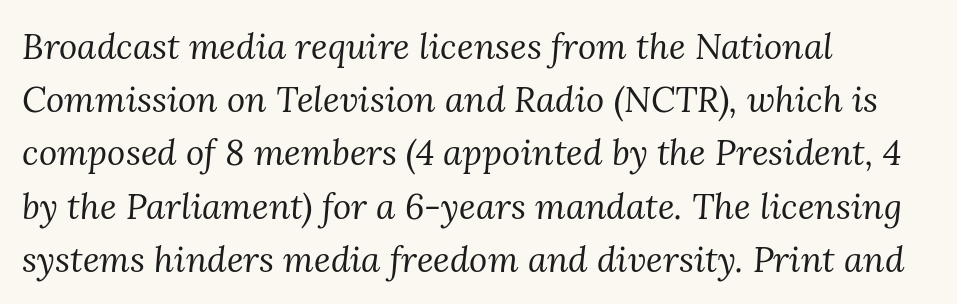
{"serif": "yes", "italic": "yes", "lean": "right", "slant_degrees": 3, "bold": "no", "weight": "regular", "width": "normal", "stroke_contrast": "medium", "x_height": "medium", "monospaced": "no", "underline": "no", "align": "left", "line_spacing": "normal", "line_spacing_ratio": 1.52, "letter_spacing": "normal", "letter_spacing_em": 0.0, "glyph_px": 35}
